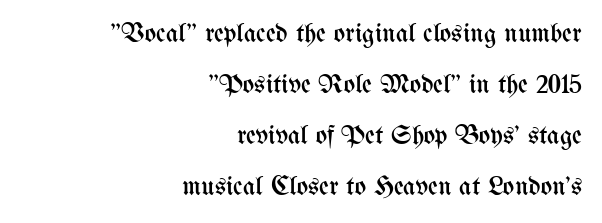
Caption: multi-line text, flush right, ragged left. When letters stand straight like this, we call the style roman or upright. Any mark beneath the type? The region is blank. Weight: regular or lighter. The line texture is even and compact thanks to regular tracking.
